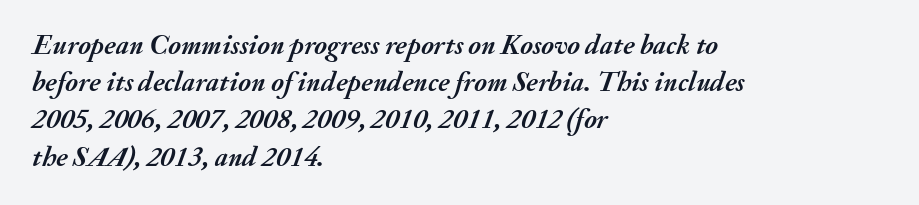
Q: Is the text bold? A: Yes.
Q: Is the text italic (slanted)? A: Yes, it leans right by about 20 degrees.
Q: Is the text underlined? A: No.
Q: How is the paragraph aligned? A: Left-aligned.
Q: Is the spacing between letters normal or unusually wide? A: Normal.
Q: Is the spacing between lines tight, normal or loose? A: Normal.
Q: Width (condensed, normal, or wide)? A: Normal.
Q: Stroke contrast? A: Medium.
Q: x-height? A: Small.
Q: Monospaced? A: No.
